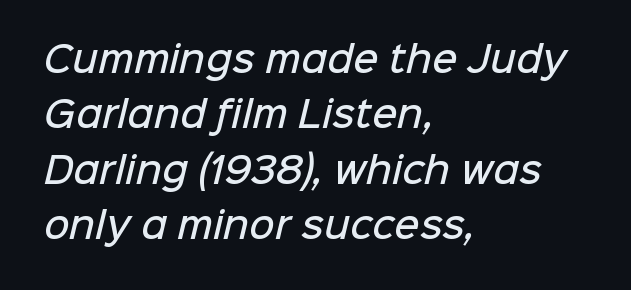
The image shows 35 px semibold sans-serif type; set left-aligned, normal line spacing (1.58x), normal letter spacing, not underlined; low stroke contrast and a medium x-height.
